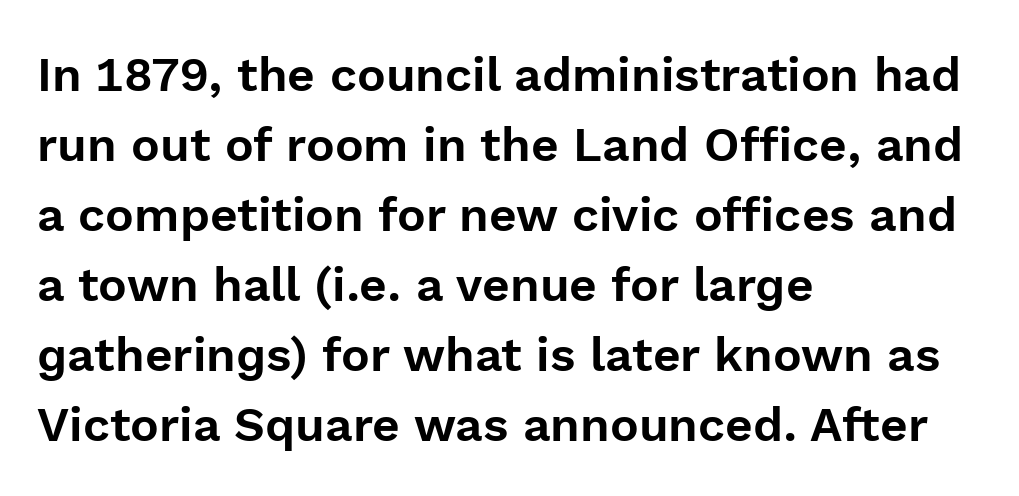
Q: Is the text italic (slanted)? A: No, it is upright.
Q: Is the typeface a serif or a sans-serif typeface? A: Sans-serif.
Q: Is the text underlined? A: No.
Q: How is the paragraph aligned? A: Left-aligned.
Q: Is the spacing between letters normal or unusually wide? A: Normal.
Q: Is the spacing between lines tight, normal or loose? A: Normal.
Q: Width (condensed, normal, or wide)? A: Normal.
Q: x-height? A: Medium.
Q: Monospaced? A: No.
